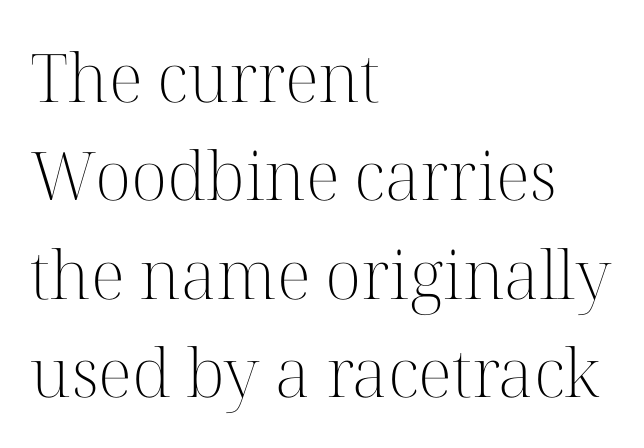
The string is rendered with underlining switched off. Summary of vertical rhythm: regular, with standard interline spacing. The letters stand straight up with perfectly vertical stems. The paragraph shown leans on its left margin.
